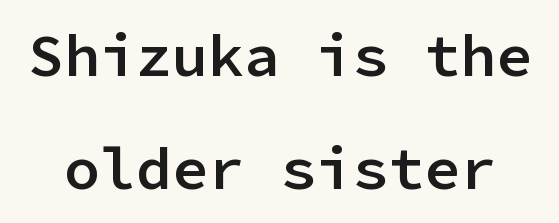
The image shows 60 px semibold sans-serif type, upright, monospaced; set line spacing 1.89x, normal letter spacing, not underlined; low stroke contrast and a medium x-height.
